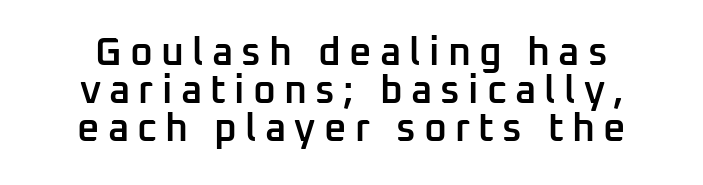
Is there much room between lines? No — they nearly touch. The letterforms stand isolated, each surrounded by extra space. The letters advance in unequal steps, a hallmark of proportional type. Caption: semibold face, moderately heavy strokes.
